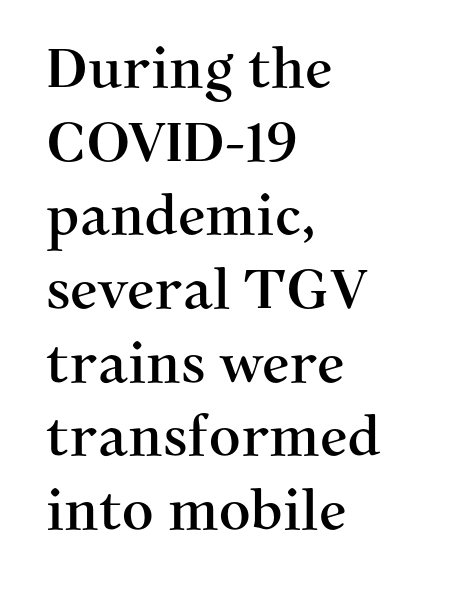
{"serif": "yes", "italic": "no", "width": "normal", "stroke_contrast": "medium", "x_height": "medium", "monospaced": "no", "underline": "no", "align": "left", "line_spacing": "normal", "line_spacing_ratio": 1.34, "letter_spacing": "normal", "letter_spacing_em": 0.0, "glyph_px": 55}
